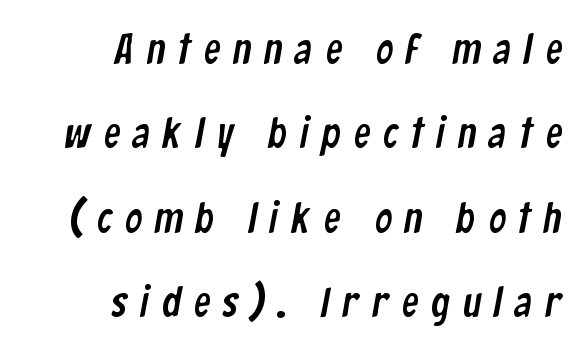
{"serif": "no", "width": "condensed", "stroke_contrast": "low", "x_height": "medium", "monospaced": "no", "underline": "no", "align": "right", "line_spacing": "loose", "line_spacing_ratio": 2.01, "letter_spacing": "wide", "letter_spacing_em": 0.31, "glyph_px": 42}
